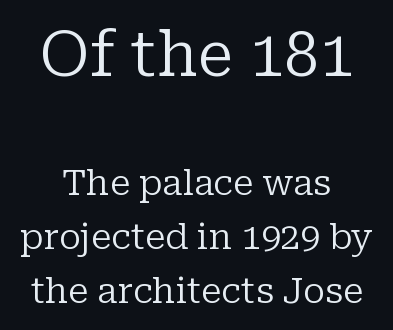
The image shows 62 px regular-weight serif type, upright; set centered, normal line spacing (1.53x), normal letter spacing, not underlined; the first (top) block is 1.77x larger; low stroke contrast and a medium x-height.
